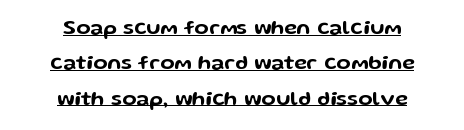
{"italic": "no", "underline": "yes", "align": "center", "line_spacing": "normal", "line_spacing_ratio": 1.68, "letter_spacing": "normal", "letter_spacing_em": 0.0, "glyph_px": 21}
